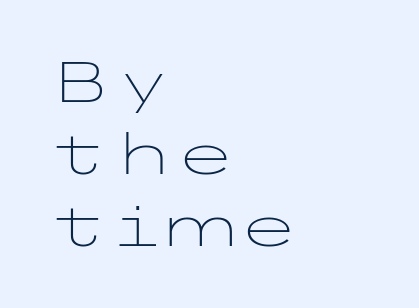
The image shows 57 px light, wide sans-serif type, upright; set left-aligned, normal line spacing (1.26x), normal letter spacing, not underlined; low stroke contrast and a medium x-height.
